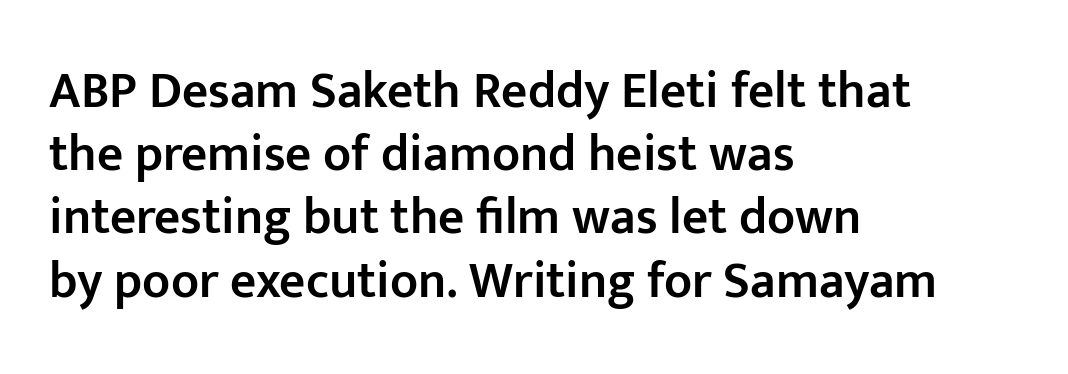
{"serif": "no", "italic": "no", "bold": "semi", "weight": "semibold", "width": "normal", "stroke_contrast": "low", "x_height": "medium", "monospaced": "no", "underline": "no", "align": "left", "line_spacing_ratio": 1.24, "letter_spacing": "normal", "letter_spacing_em": 0.0, "glyph_px": 51}
